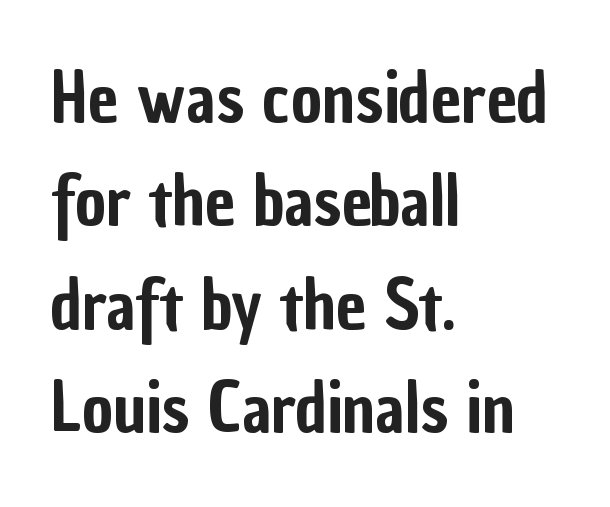
Q: Is the text italic (slanted)? A: No, it is upright.
Q: Is the typeface a serif or a sans-serif typeface? A: Sans-serif.
Q: Is the text underlined? A: No.
Q: How is the paragraph aligned? A: Left-aligned.
Q: Is the spacing between letters normal or unusually wide? A: Normal.
Q: Is the spacing between lines tight, normal or loose? A: Normal.
Q: Width (condensed, normal, or wide)? A: Condensed.
Q: Stroke contrast? A: Low.
Q: x-height? A: Medium.
Q: Monospaced? A: No.
